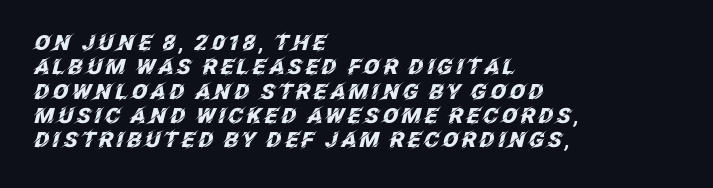
The image shows 21 px bold type, italic (leaning right); set left-aligned, line spacing 1.16x, not underlined.
